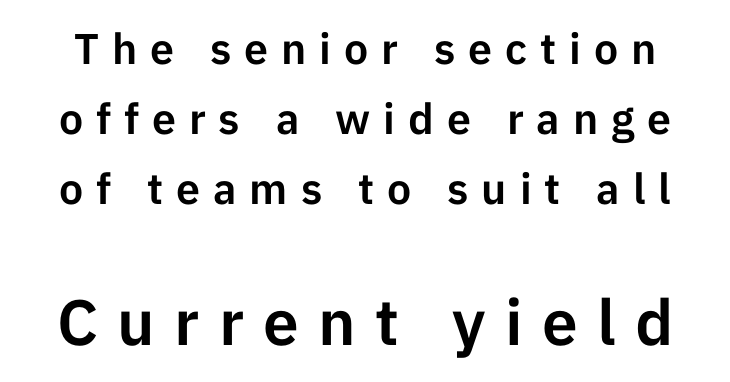
Q: Is the text italic (slanted)? A: No, it is upright.
Q: Is the typeface a serif or a sans-serif typeface? A: Sans-serif.
Q: Is the text underlined? A: No.
Q: Is the spacing between letters normal or unusually wide? A: Unusually wide.
Q: Is the spacing between lines tight, normal or loose? A: Normal.
Q: Which block of text is set in a larger size, the first (top) or the second (bottom)? A: The second (bottom) one.
Q: Width (condensed, normal, or wide)? A: Normal.
Q: Stroke contrast? A: Low.
Q: x-height? A: Medium.
Q: Monospaced? A: No.
